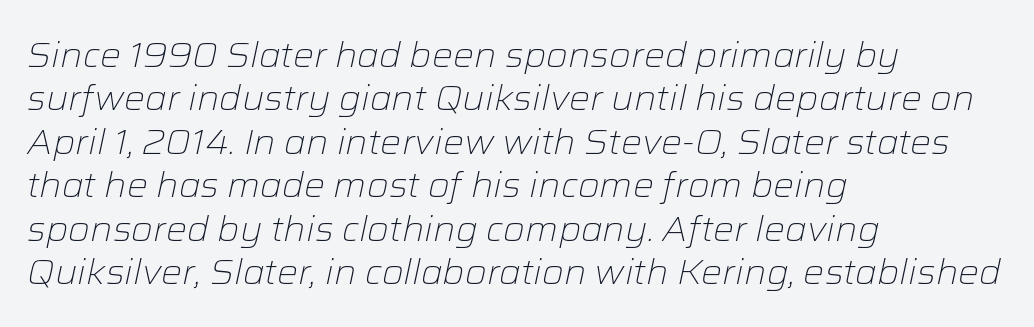
{"italic": "yes", "lean": "right", "slant_degrees": 12, "bold": "no", "weight": "light", "width": "normal", "stroke_contrast": "low", "x_height": "medium", "monospaced": "no", "underline": "no", "align": "left", "line_spacing_ratio": 1.24, "letter_spacing": "normal", "letter_spacing_em": 0.0, "glyph_px": 35}
